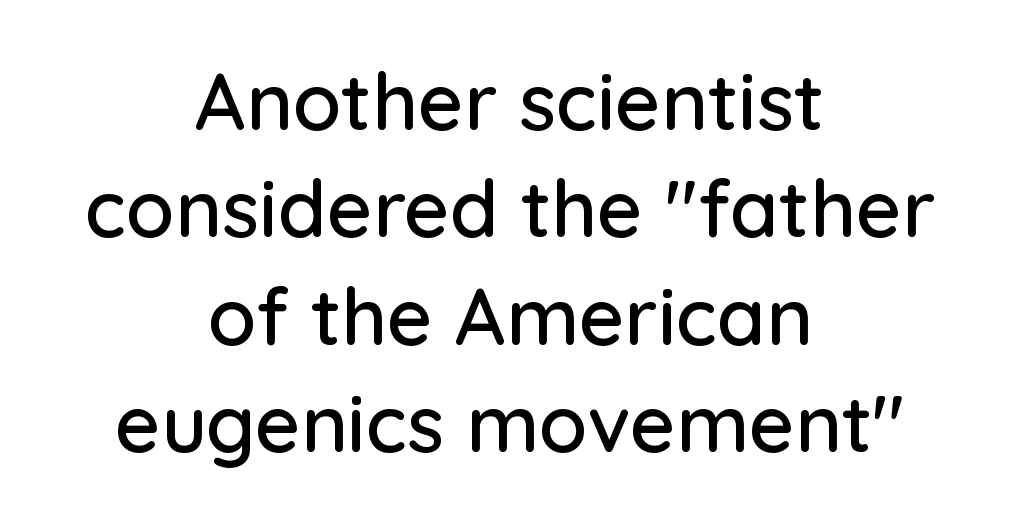
The image shows 79 px sans-serif type, upright; set centered, normal line spacing (1.36x), normal letter spacing, not underlined; low stroke contrast and a medium x-height.
